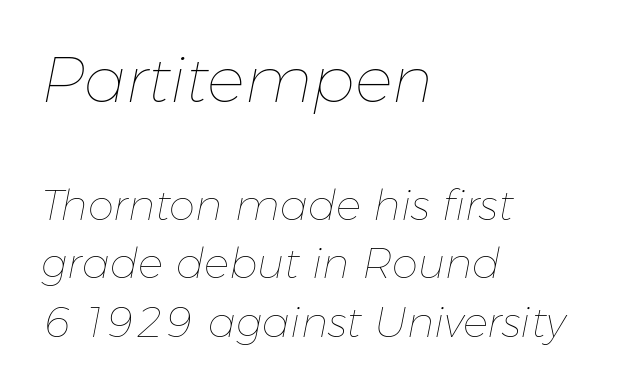
{"italic": "yes", "lean": "right", "slant_degrees": 11, "bold": "no", "weight": "thin", "width": "normal", "stroke_contrast": "low", "x_height": "medium", "monospaced": "no", "underline": "no", "align": "left", "line_spacing": "normal", "line_spacing_ratio": 1.39, "letter_spacing": "normal", "letter_spacing_em": 0.0, "larger_block": "first", "size_ratio": 1.5, "glyph_px": 63}
